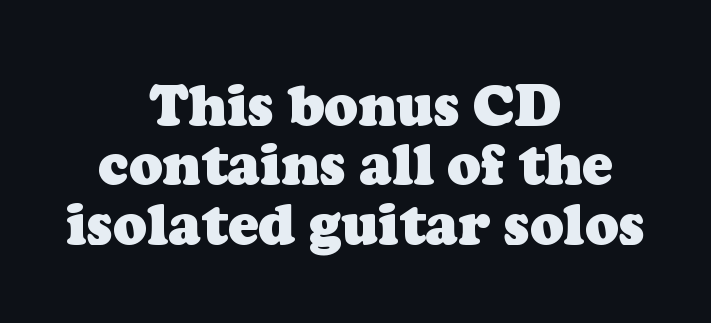
The image shows 56 px heavy serif type; set centered, tight line spacing (1.06x), normal letter spacing, not underlined; low stroke contrast and a medium x-height.
